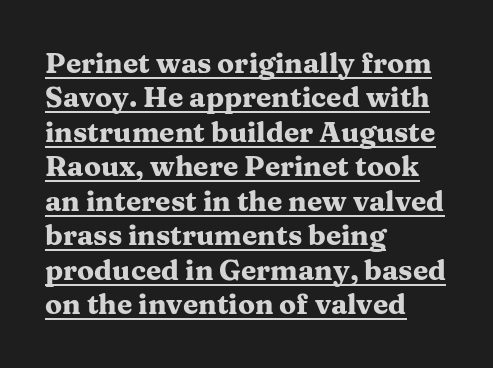
The image shows 28 px heavy, wide serif type, upright; set left-aligned, line spacing 1.23x, normal letter spacing, underlined; medium stroke contrast and a medium x-height.
